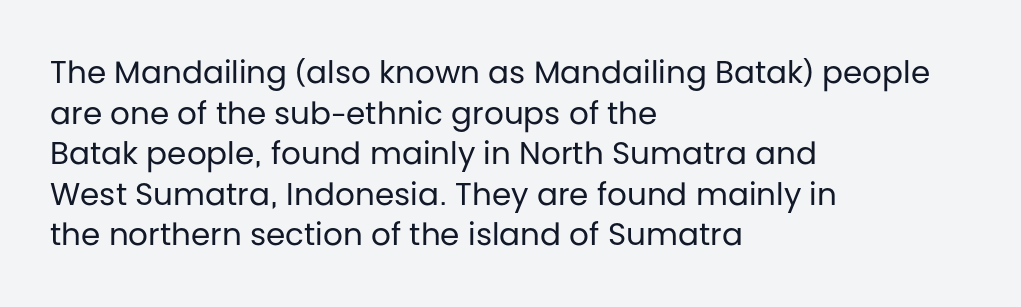
{"serif": "no", "italic": "no", "bold": "no", "weight": "regular", "width": "normal", "stroke_contrast": "low", "x_height": "large", "monospaced": "no", "underline": "no", "align": "left", "line_spacing": "normal", "line_spacing_ratio": 1.31, "letter_spacing": "normal", "letter_spacing_em": 0.0, "glyph_px": 31}
